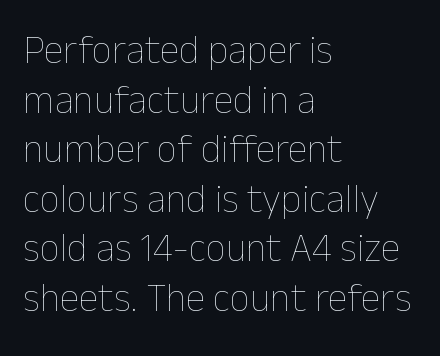
The image shows 40 px thin type, upright; set left-aligned, line spacing 1.24x, normal letter spacing, not underlined; low stroke contrast and a medium x-height.
